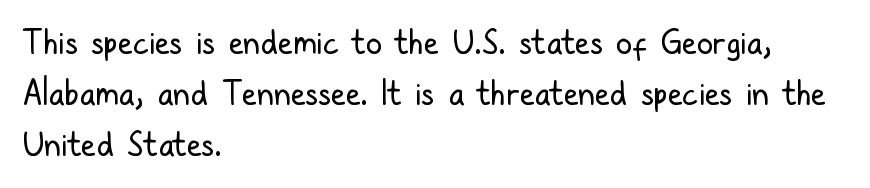
{"serif": "no", "italic": "no", "bold": "no", "weight": "regular", "width": "condensed", "stroke_contrast": "low", "x_height": "medium", "monospaced": "no", "underline": "no", "align": "left", "line_spacing": "normal", "line_spacing_ratio": 1.55, "letter_spacing": "normal", "letter_spacing_em": 0.0, "glyph_px": 33}
